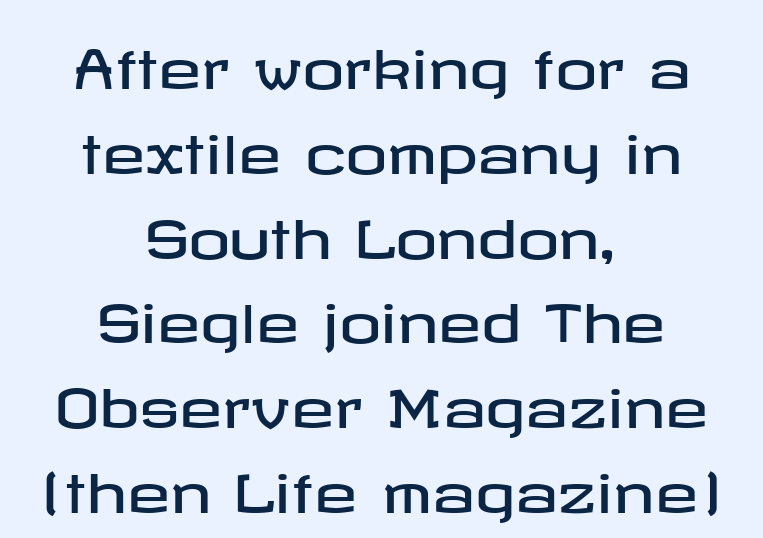
Q: Is the text italic (slanted)? A: No, it is upright.
Q: Is the typeface a serif or a sans-serif typeface? A: Sans-serif.
Q: Is the text underlined? A: No.
Q: How is the paragraph aligned? A: Centered.
Q: Is the spacing between letters normal or unusually wide? A: Normal.
Q: Is the spacing between lines tight, normal or loose? A: Normal.
Q: Width (condensed, normal, or wide)? A: Wide.
Q: Stroke contrast? A: Low.
Q: x-height? A: Medium.
